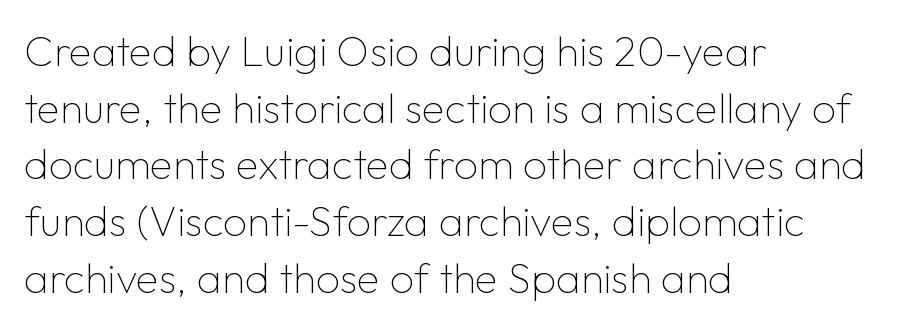
The image shows 42 px thin sans-serif type, upright; set left-aligned, normal line spacing (1.35x), normal letter spacing, not underlined; low stroke contrast and a medium x-height.
